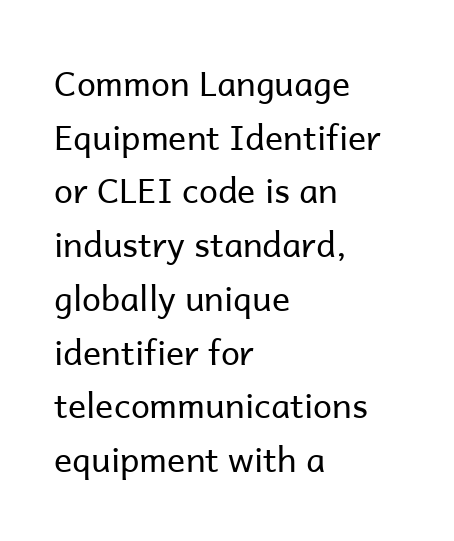
Q: Is the text bold? A: No.
Q: Is the text italic (slanted)? A: No, it is upright.
Q: Is the typeface a serif or a sans-serif typeface? A: Sans-serif.
Q: Is the text underlined? A: No.
Q: How is the paragraph aligned? A: Left-aligned.
Q: Is the spacing between letters normal or unusually wide? A: Normal.
Q: Is the spacing between lines tight, normal or loose? A: Normal.
Q: Width (condensed, normal, or wide)? A: Normal.
Q: Stroke contrast? A: Low.
Q: x-height? A: Medium.
Q: Monospaced? A: No.
